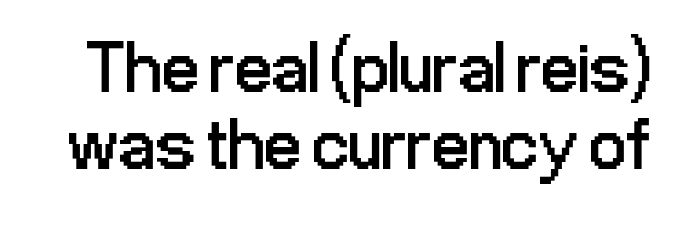
The image shows 73 px regular-weight, condensed sans-serif type, upright; set tight line spacing (1.06x), normal letter spacing, not underlined; low stroke contrast and a medium x-height.
